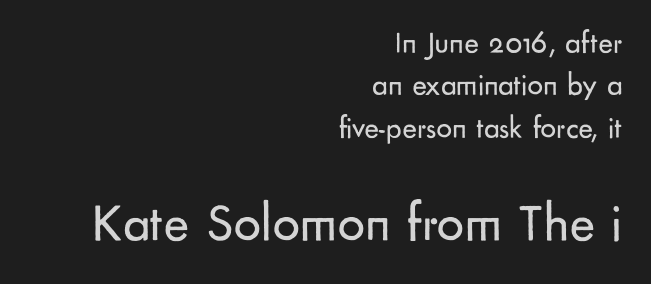
{"serif": "no", "italic": "no", "bold": "no", "weight": "regular", "width": "normal", "stroke_contrast": "low", "x_height": "small", "monospaced": "no", "underline": "no", "align": "right", "line_spacing": "normal", "line_spacing_ratio": 1.37, "letter_spacing": "normal", "letter_spacing_em": 0.0, "larger_block": "second", "size_ratio": 1.74, "glyph_px": 54}
